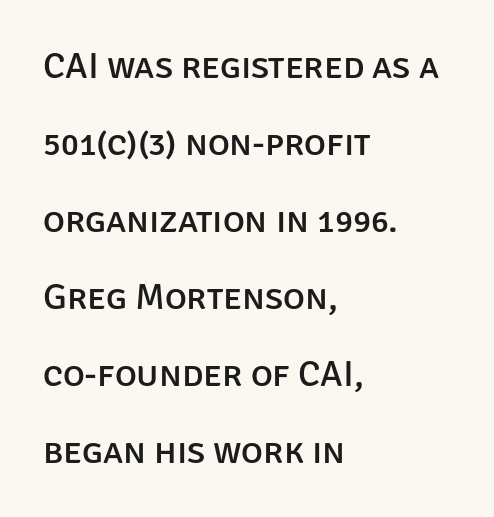
Characters follow at the spacing the type designer built in. Unlike a traditional serif, this face leaves its strokes unadorned. Decoration check: the copy has no underline. Proportional: the letters do not fall into vertical columns. One glance says open: line gaps are wider than usual. Visually the block forms a straight wall on the left and a jagged coastline on the right.
